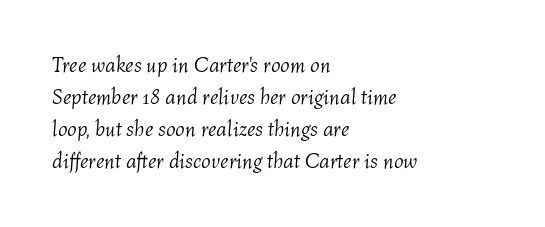
{"italic": "yes", "lean": "right", "slant_degrees": 4, "bold": "no", "underline": "no", "align": "left", "line_spacing": "normal", "line_spacing_ratio": 1.53, "letter_spacing": "normal", "letter_spacing_em": 0.0, "glyph_px": 21}
